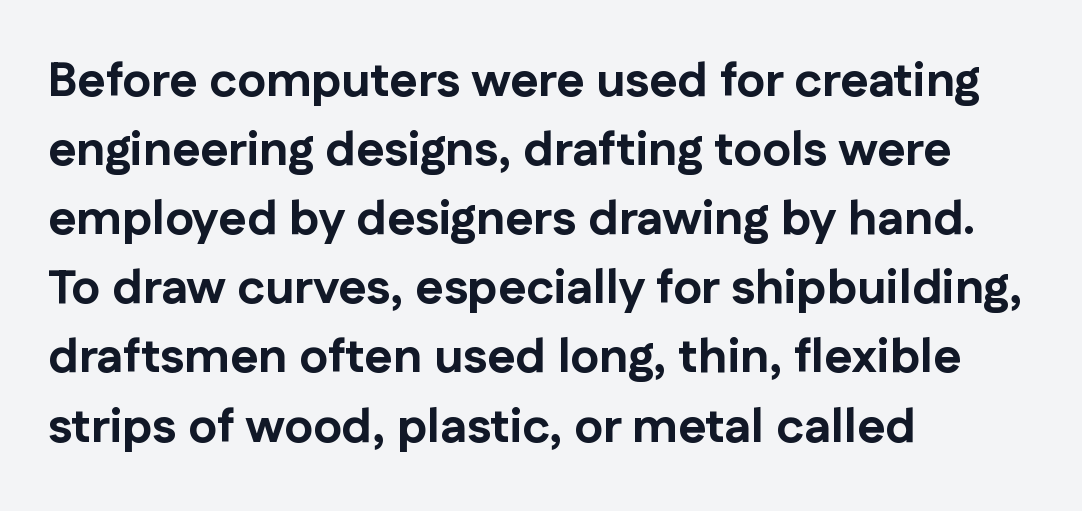
Q: Is the text bold? A: Yes.
Q: Is the text italic (slanted)? A: No, it is upright.
Q: Is the typeface a serif or a sans-serif typeface? A: Sans-serif.
Q: Is the text underlined? A: No.
Q: How is the paragraph aligned? A: Left-aligned.
Q: Is the spacing between letters normal or unusually wide? A: Normal.
Q: Is the spacing between lines tight, normal or loose? A: Normal.
Q: Width (condensed, normal, or wide)? A: Normal.
Q: Stroke contrast? A: Low.
Q: x-height? A: Medium.
Q: Monospaced? A: No.
